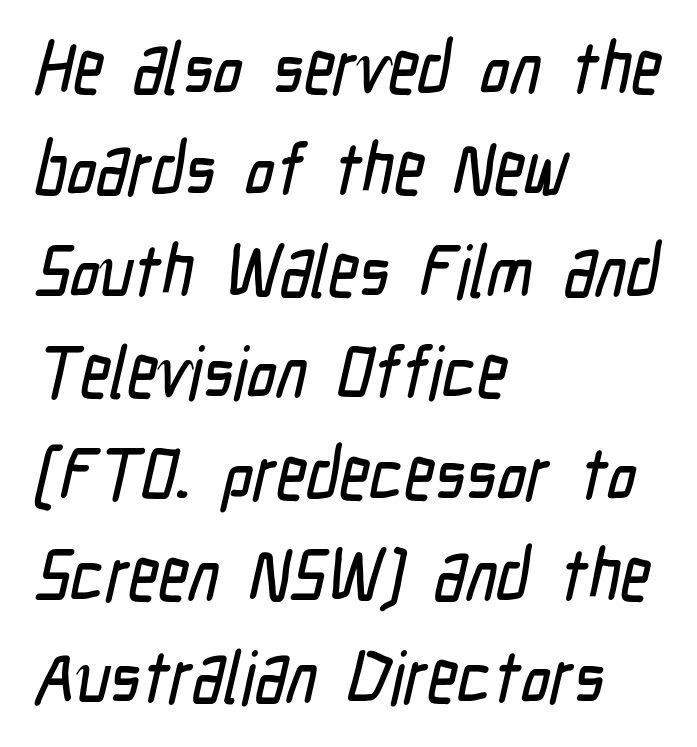
The image shows 73 px condensed sans-serif type; set left-aligned, normal line spacing (1.39x), normal letter spacing, not underlined; low stroke contrast and a medium x-height.
